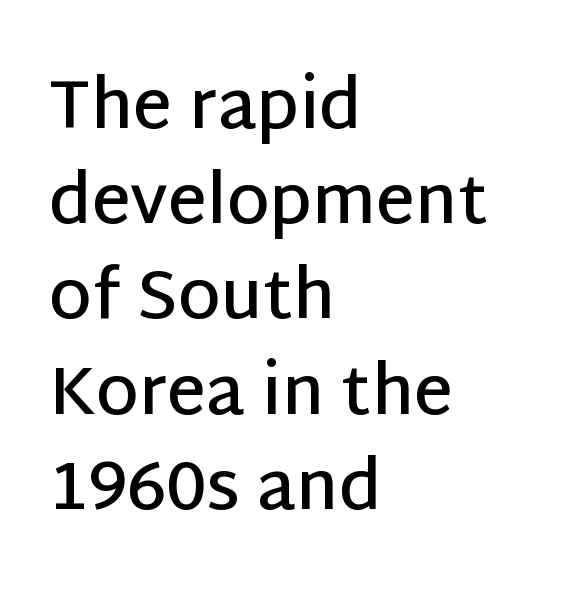
{"serif": "no", "italic": "no", "bold": "semi", "weight": "semibold", "width": "normal", "stroke_contrast": "low", "x_height": "large", "monospaced": "no", "underline": "no", "align": "left", "line_spacing": "normal", "line_spacing_ratio": 1.4, "letter_spacing": "normal", "letter_spacing_em": 0.0, "glyph_px": 68}
